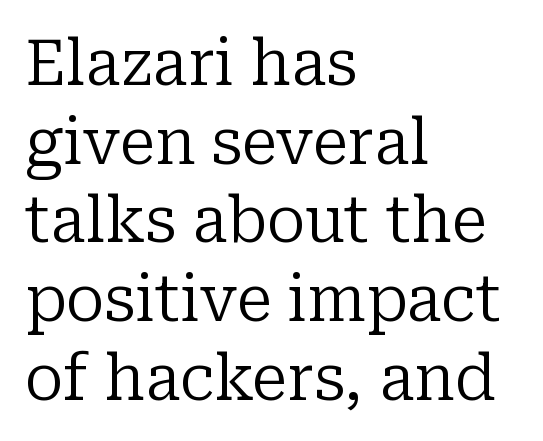
Observe the serifs anchoring each vertical stroke in this sample. Spacing verdict: proportional, widths tailored to each character. Unmarked baselines from the first word to the last. It's the straight-up-and-down kind of type.
